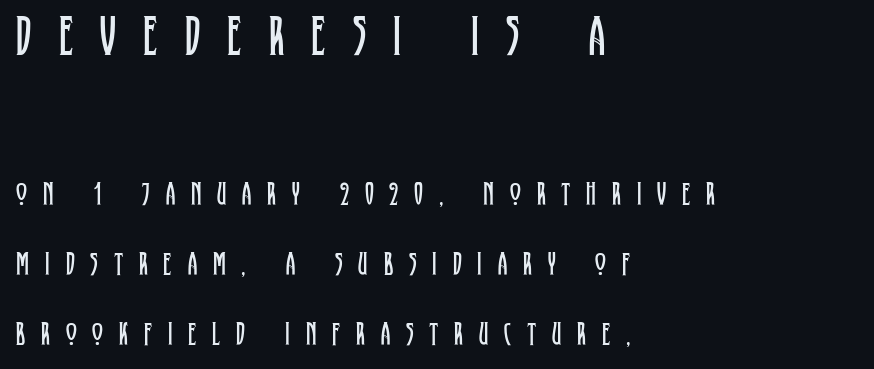
The image shows 57 px regular-weight, condensed serif type, upright; set left-aligned, loose line spacing (2.12x), unusually wide letter spacing (+0.48 em), not underlined; the first (top) block is 1.73x larger; low stroke contrast and a large x-height.
